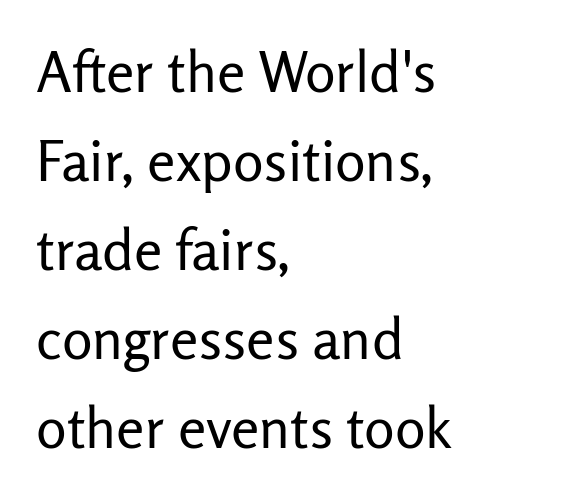
{"serif": "no", "italic": "no", "bold": "no", "weight": "regular", "width": "normal", "stroke_contrast": "low", "x_height": "medium", "monospaced": "no", "underline": "no", "align": "left", "line_spacing": "normal", "line_spacing_ratio": 1.56, "letter_spacing": "normal", "letter_spacing_em": 0.0, "glyph_px": 57}
